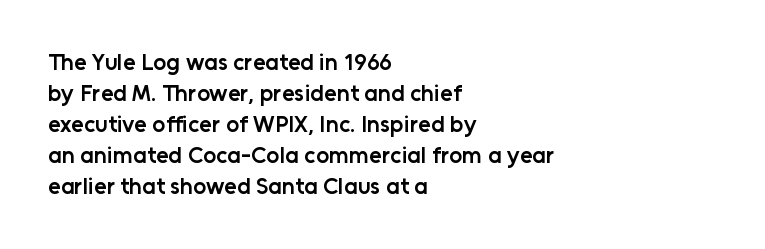
The image shows 23 px text type, upright; set left-aligned, normal line spacing (1.35x), normal letter spacing, not underlined.
